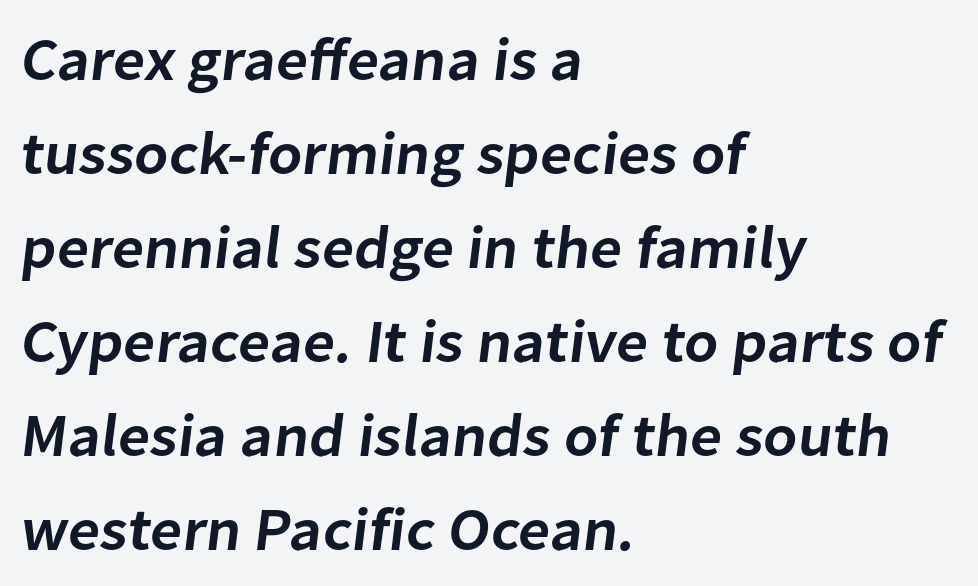
The text block is weighted toward the left margin, trailing off unevenly rightward. Think of a printed novel: that variable character pitch is what you see here. Anything drawn beneath the words? Only blank space. Set as a demibold, roughly 600 on the weight scale. Nothing unusual about the tracking: characters are spaced as the font intends.
